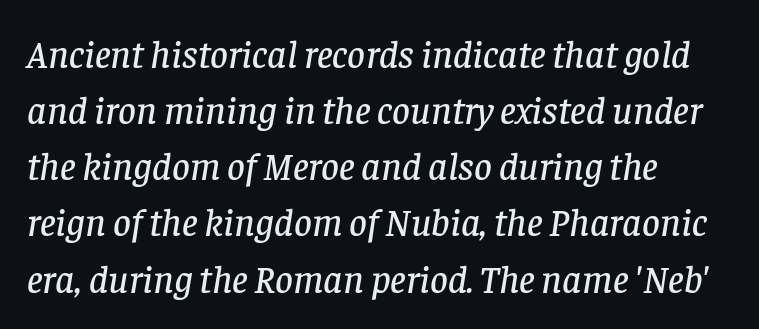
The image shows 39 px serif type, italic (leaning right); set left-aligned, normal line spacing (1.44x), normal letter spacing, not underlined; low stroke contrast and a large x-height.
